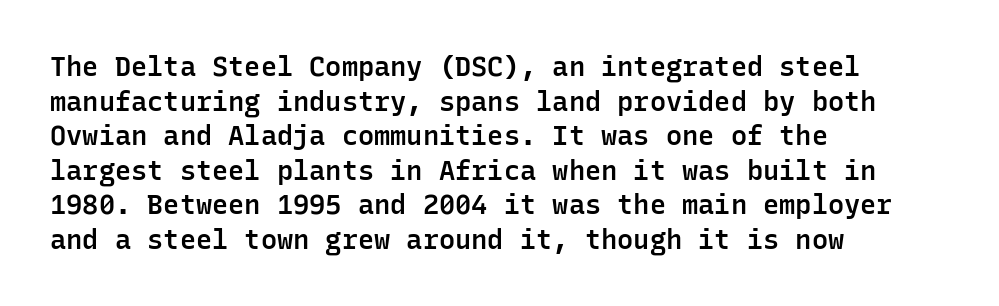
Q: Is the text bold? A: Semi-bold.
Q: Is the text italic (slanted)? A: No, it is upright.
Q: Is the text underlined? A: No.
Q: How is the paragraph aligned? A: Left-aligned.
Q: Is the spacing between letters normal or unusually wide? A: Normal.
Q: Is the spacing between lines tight, normal or loose? A: Normal.
